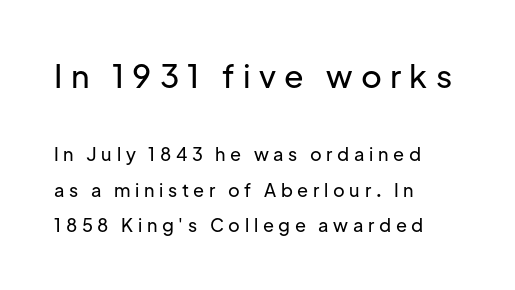
Q: Is the text italic (slanted)? A: No, it is upright.
Q: Is the typeface a serif or a sans-serif typeface? A: Sans-serif.
Q: Is the text underlined? A: No.
Q: How is the paragraph aligned? A: Left-aligned.
Q: Is the spacing between letters normal or unusually wide? A: Unusually wide.
Q: Is the spacing between lines tight, normal or loose? A: Loose.
Q: Which block of text is set in a larger size, the first (top) or the second (bottom)? A: The first (top) one.
Q: Width (condensed, normal, or wide)? A: Normal.
Q: Stroke contrast? A: Low.
Q: x-height? A: Medium.
Q: Monospaced? A: No.
